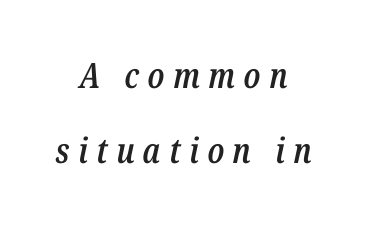
Q: Is the text bold? A: Semi-bold.
Q: Is the text italic (slanted)? A: Yes, it leans right by about 12 degrees.
Q: Is the text underlined? A: No.
Q: How is the paragraph aligned? A: Centered.
Q: Is the spacing between letters normal or unusually wide? A: Unusually wide.
Q: Is the spacing between lines tight, normal or loose? A: Loose.
Q: Width (condensed, normal, or wide)? A: Condensed.
Q: Stroke contrast? A: Low.
Q: x-height? A: Medium.
Q: Monospaced? A: No.
